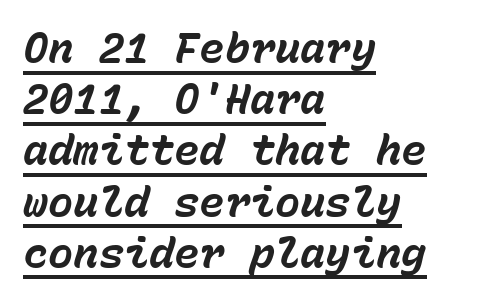
{"italic": "yes", "lean": "right", "slant_degrees": 15, "bold": "yes", "weight": "bold", "width": "normal", "stroke_contrast": "low", "x_height": "medium", "monospaced": "yes", "underline": "yes", "align": "left", "line_spacing_ratio": 1.22, "letter_spacing": "normal", "letter_spacing_em": 0.0, "glyph_px": 42}
